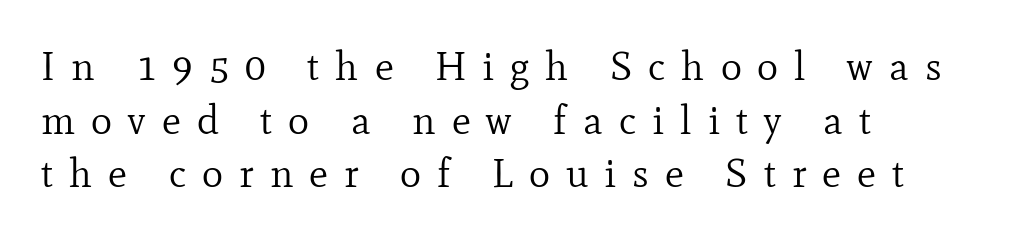
The image shows 40 px regular-weight serif type, upright; set left-aligned, normal line spacing (1.34x), unusually wide letter spacing (+0.4 em), not underlined; low stroke contrast and a small x-height.
